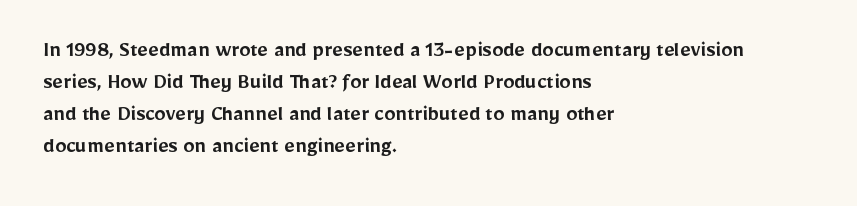
{"italic": "no", "bold": "semi", "underline": "no", "align": "left", "line_spacing": "normal", "line_spacing_ratio": 1.39, "letter_spacing": "normal", "letter_spacing_em": 0.0, "glyph_px": 23}
